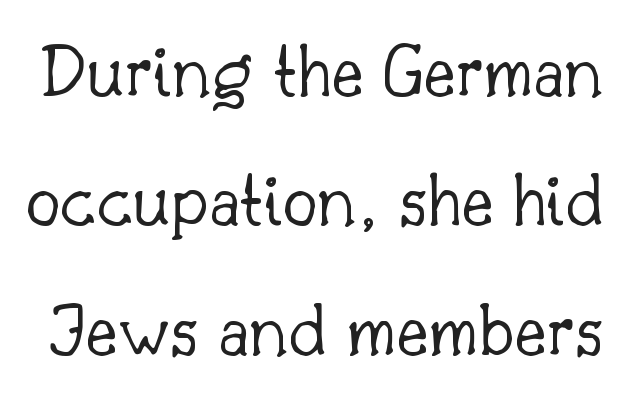
{"italic": "no", "bold": "no", "weight": "light", "width": "normal", "stroke_contrast": "low", "x_height": "small", "monospaced": "no", "underline": "no", "line_spacing": "normal", "line_spacing_ratio": 1.66, "letter_spacing": "normal", "letter_spacing_em": 0.0, "glyph_px": 78}
